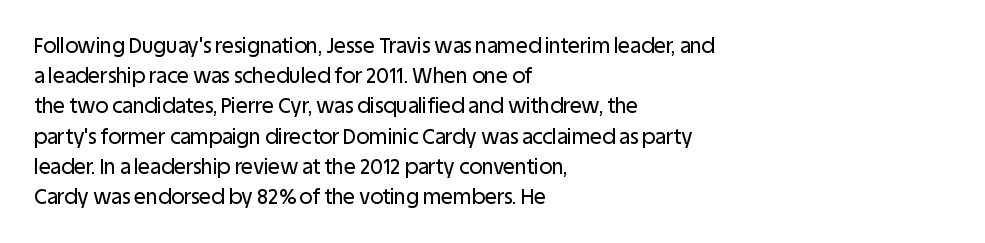
The image shows 20 px text type, upright; set left-aligned, normal line spacing (1.51x), normal letter spacing, not underlined.
